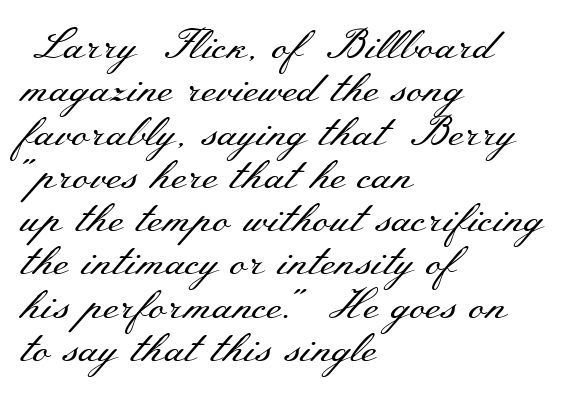
The image shows 42 px regular-weight, wide serif type; set left-aligned, tight line spacing (1.03x), normal letter spacing, not underlined; medium stroke contrast and a small x-height.
